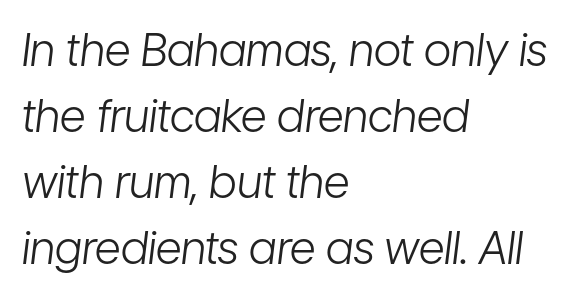
The image shows 45 px light, condensed type, italic (leaning right); set left-aligned, normal line spacing (1.47x), normal letter spacing, not underlined; low stroke contrast and a medium x-height.
